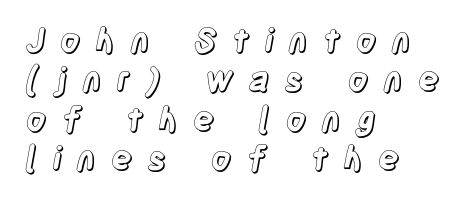
The image shows 33 px condensed type; set left-aligned, line spacing 1.19x, unusually wide letter spacing (+0.43 em), not underlined; a large x-height.
